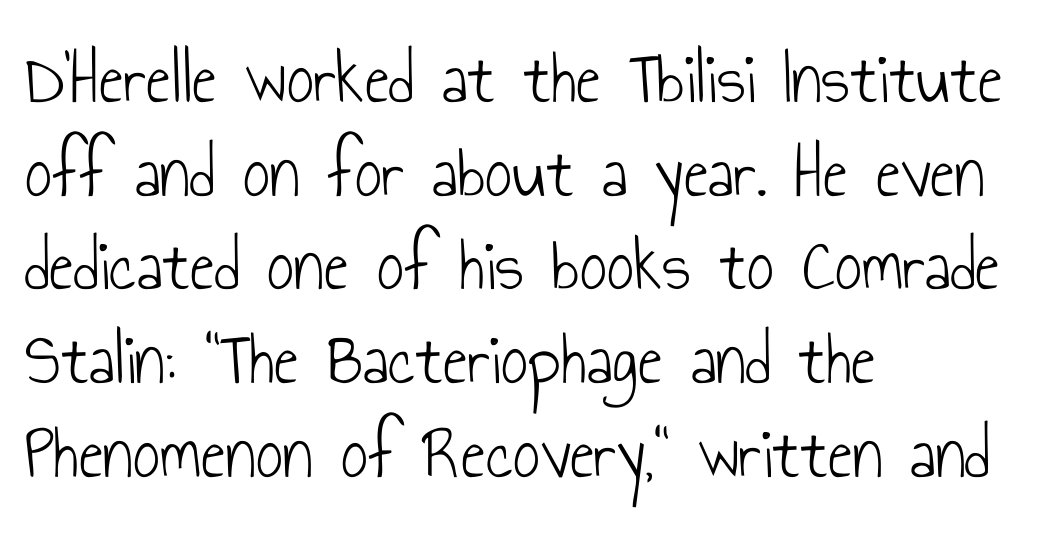
Q: Is the text bold? A: No.
Q: Is the text italic (slanted)? A: No, it is upright.
Q: Is the typeface a serif or a sans-serif typeface? A: Sans-serif.
Q: Is the text underlined? A: No.
Q: How is the paragraph aligned? A: Left-aligned.
Q: Is the spacing between letters normal or unusually wide? A: Normal.
Q: Is the spacing between lines tight, normal or loose? A: Normal.
Q: Width (condensed, normal, or wide)? A: Condensed.
Q: Stroke contrast? A: Low.
Q: x-height? A: Small.
Q: Monospaced? A: No.
